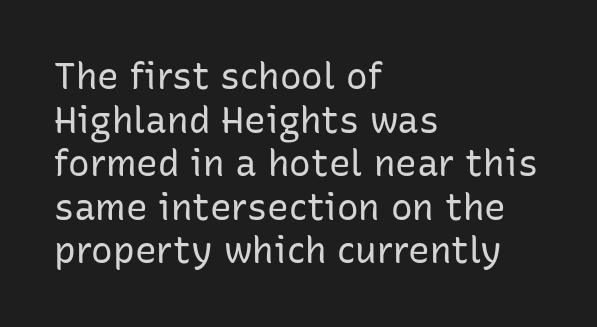
The image shows 36 px regular-weight sans-serif type, upright; set left-aligned, line spacing 1.21x, normal letter spacing, not underlined; low stroke contrast and a medium x-height.
